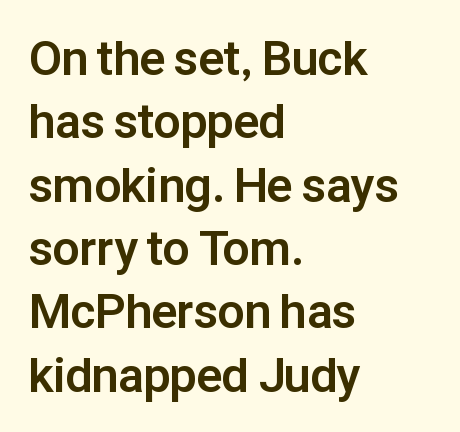
A dark, heavy texture on the line: the type is bold. Compared with typical body copy, the letter spacing here is the same. Examine the stroke ends and you'll find no serifs. Left-aligned paragraph, ragged on the right.
